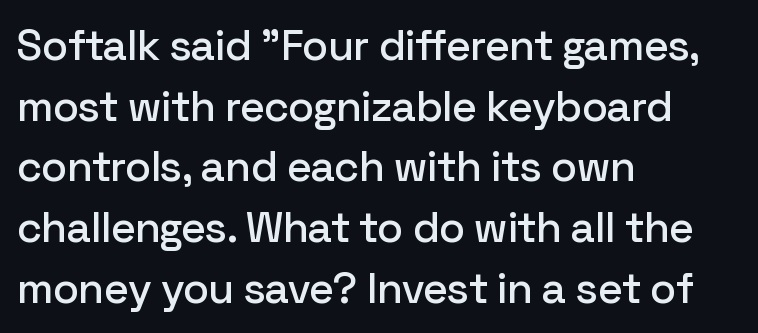
Q: Is the text italic (slanted)? A: No, it is upright.
Q: Is the typeface a serif or a sans-serif typeface? A: Sans-serif.
Q: Is the text underlined? A: No.
Q: How is the paragraph aligned? A: Left-aligned.
Q: Is the spacing between letters normal or unusually wide? A: Normal.
Q: Is the spacing between lines tight, normal or loose? A: Normal.
Q: Width (condensed, normal, or wide)? A: Normal.
Q: Stroke contrast? A: Low.
Q: x-height? A: Medium.
Q: Monospaced? A: No.
